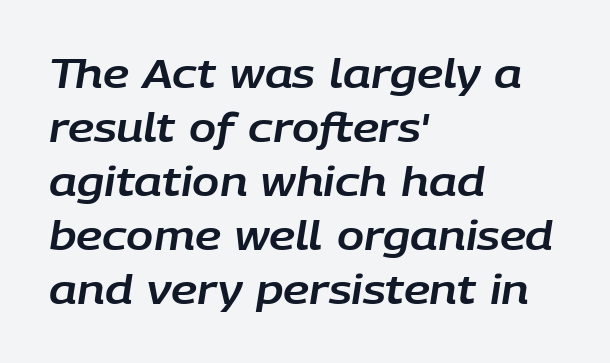
{"italic": "yes", "lean": "right", "slant_degrees": 9, "width": "normal", "stroke_contrast": "low", "x_height": "large", "monospaced": "no", "underline": "no", "align": "left", "line_spacing": "normal", "line_spacing_ratio": 1.35, "letter_spacing": "normal", "letter_spacing_em": 0.0, "glyph_px": 40}
